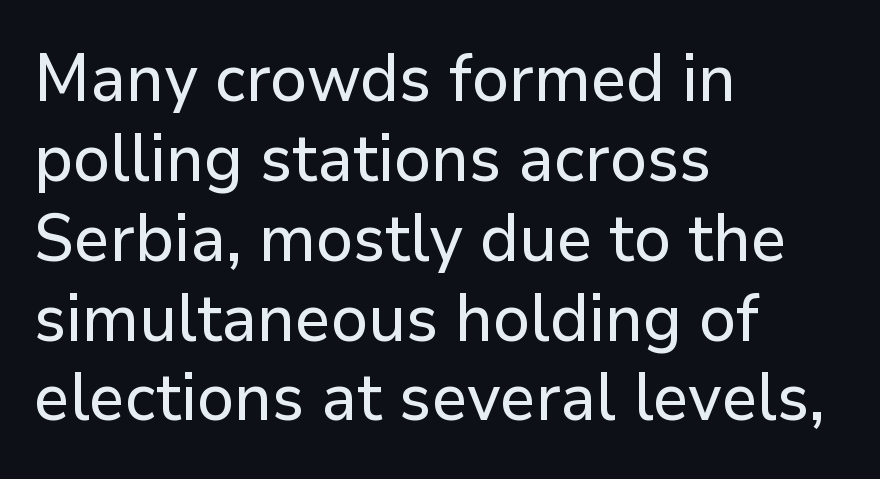
Q: Is the text italic (slanted)? A: No, it is upright.
Q: Is the typeface a serif or a sans-serif typeface? A: Sans-serif.
Q: Is the text underlined? A: No.
Q: How is the paragraph aligned? A: Left-aligned.
Q: Is the spacing between letters normal or unusually wide? A: Normal.
Q: Width (condensed, normal, or wide)? A: Normal.
Q: Stroke contrast? A: Low.
Q: x-height? A: Medium.
Q: Monospaced? A: No.
